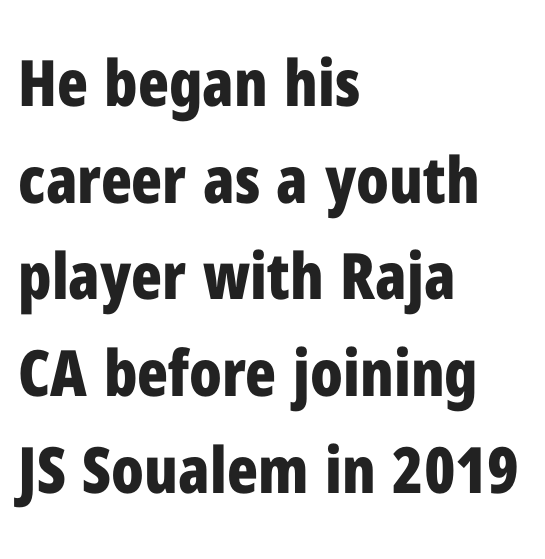
{"serif": "no", "italic": "no", "bold": "yes", "weight": "bold", "width": "condensed", "stroke_contrast": "low", "x_height": "medium", "monospaced": "no", "underline": "no", "align": "left", "line_spacing": "normal", "line_spacing_ratio": 1.51, "letter_spacing": "normal", "letter_spacing_em": 0.0, "glyph_px": 64}
